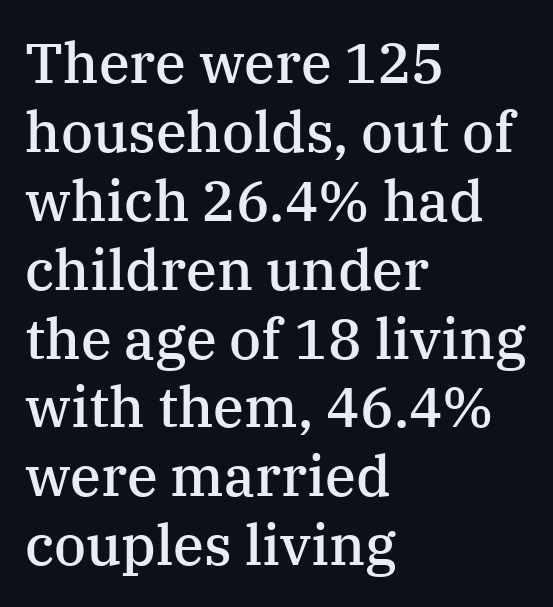
{"serif": "yes", "italic": "no", "bold": "semi", "weight": "semibold", "width": "normal", "stroke_contrast": "medium", "x_height": "medium", "monospaced": "no", "underline": "no", "align": "left", "line_spacing_ratio": 1.23, "letter_spacing": "normal", "letter_spacing_em": 0.0, "glyph_px": 56}
